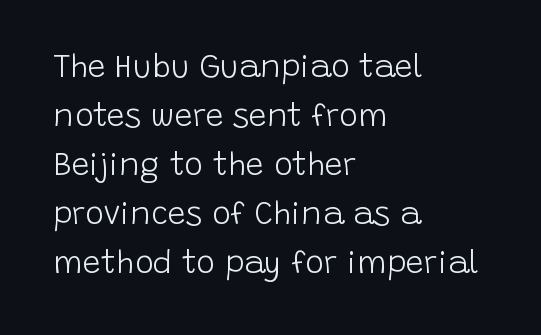
{"serif": "no", "italic": "no", "bold": "no", "weight": "light", "width": "normal", "stroke_contrast": "low", "x_height": "large", "monospaced": "no", "underline": "no", "align": "left", "line_spacing": "normal", "line_spacing_ratio": 1.53, "letter_spacing": "normal", "letter_spacing_em": 0.0, "glyph_px": 32}
